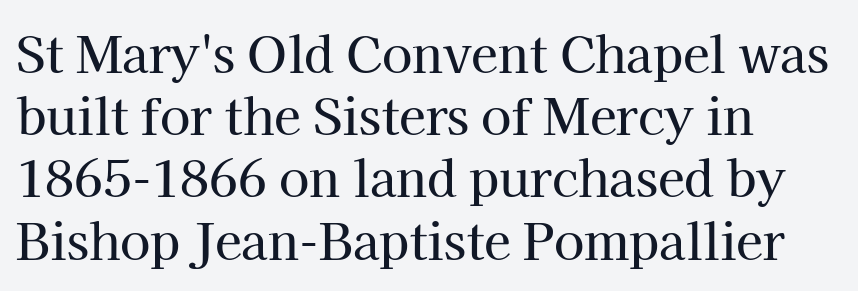
Unlike a clean sans, this face finishes its strokes with serifs. The rag falls on the right side of this text block. The rendering uses a moderate line-height, typical for paragraphs. The letters advance in unequal steps, a hallmark of proportional type. Words float on clear page, feet unadorned.
